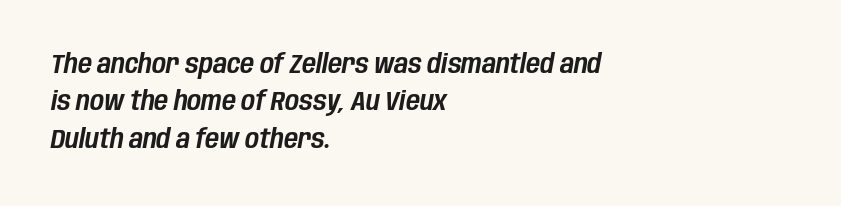
Q: Is the text italic (slanted)? A: Yes, it leans right by about 10 degrees.
Q: Is the text underlined? A: No.
Q: How is the paragraph aligned? A: Left-aligned.
Q: Is the spacing between letters normal or unusually wide? A: Normal.
Q: Is the spacing between lines tight, normal or loose? A: Normal.
